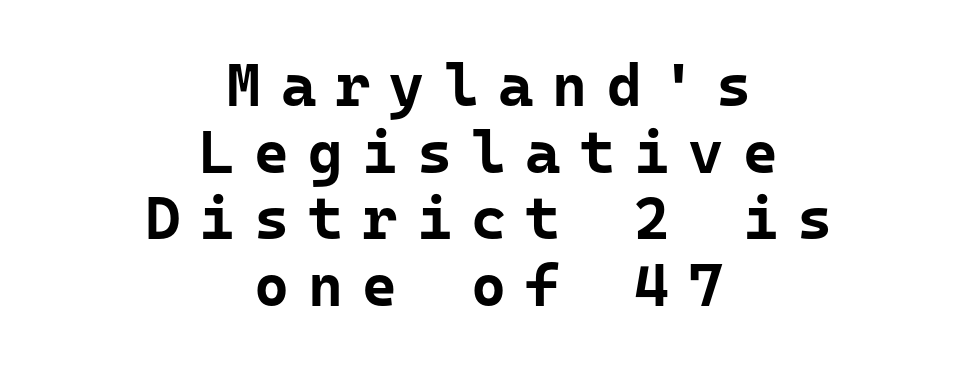
The image shows 60 px bold sans-serif type, upright, monospaced; set centered, tight line spacing (1.11x), unusually wide letter spacing (+0.32 em), not underlined; low stroke contrast and a medium x-height.
